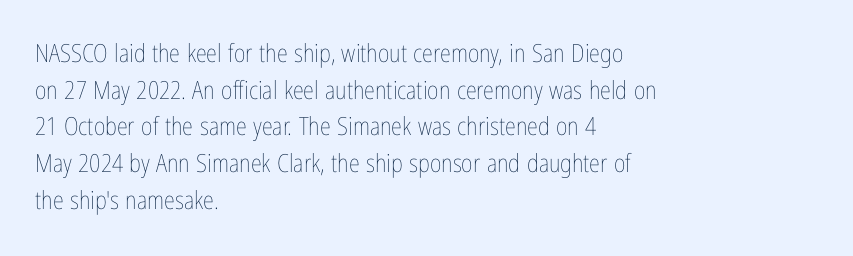
{"italic": "no", "bold": "no", "underline": "no", "align": "left", "line_spacing": "normal", "line_spacing_ratio": 1.47, "letter_spacing": "normal", "letter_spacing_em": 0.0, "glyph_px": 25}
